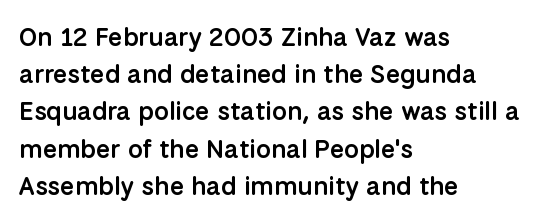
The image shows 26 px text type, upright; set left-aligned, normal line spacing (1.43x), normal letter spacing, not underlined.
